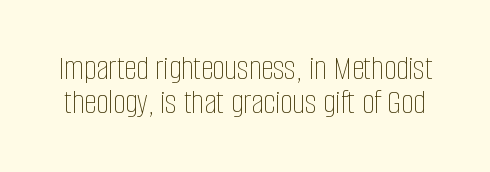
Q: Is the text bold? A: No.
Q: Is the text italic (slanted)? A: No, it is upright.
Q: Is the text underlined? A: No.
Q: Is the spacing between letters normal or unusually wide? A: Normal.
Q: Is the spacing between lines tight, normal or loose? A: Tight.
Q: Width (condensed, normal, or wide)? A: Condensed.
Q: Stroke contrast? A: Low.
Q: x-height? A: Large.
Q: Monospaced? A: No.
